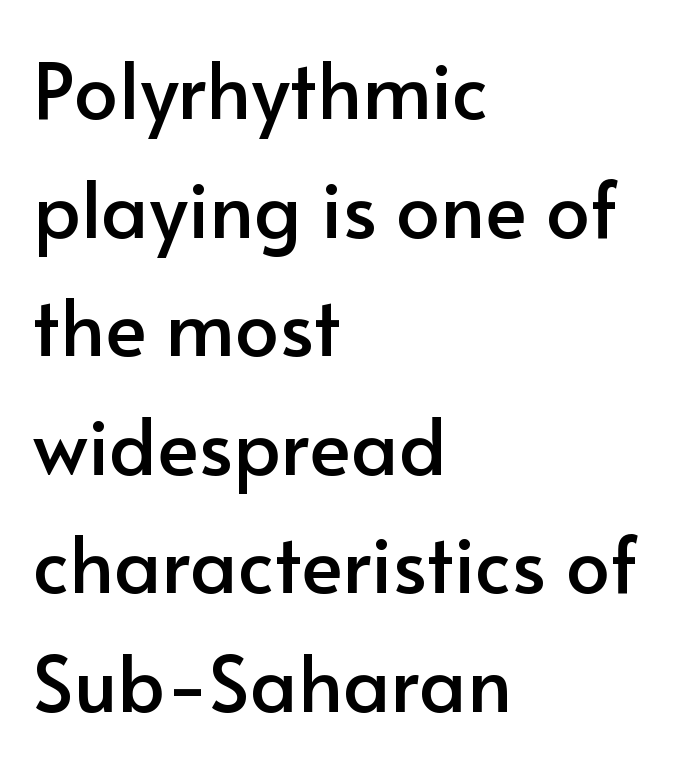
The image shows 78 px sans-serif type, upright; set left-aligned, normal line spacing (1.52x), normal letter spacing, not underlined; low stroke contrast and a small x-height.
